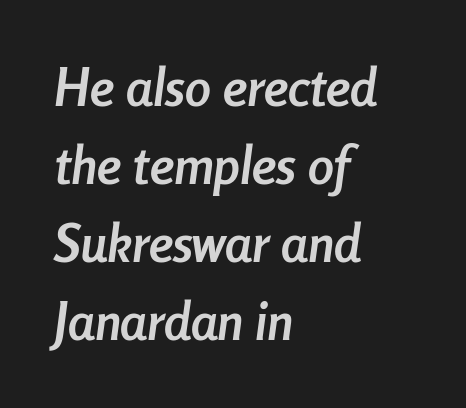
Q: Is the text bold? A: Yes.
Q: Is the text italic (slanted)? A: Yes, it leans right by about 8 degrees.
Q: Is the text underlined? A: No.
Q: How is the paragraph aligned? A: Left-aligned.
Q: Is the spacing between letters normal or unusually wide? A: Normal.
Q: Is the spacing between lines tight, normal or loose? A: Normal.
Q: Width (condensed, normal, or wide)? A: Condensed.
Q: Stroke contrast? A: Low.
Q: x-height? A: Medium.
Q: Monospaced? A: No.
